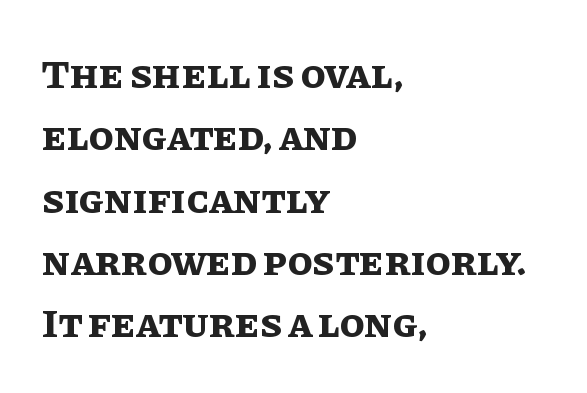
Q: Is the text bold? A: Yes.
Q: Is the text italic (slanted)? A: No, it is upright.
Q: Is the text underlined? A: No.
Q: How is the paragraph aligned? A: Left-aligned.
Q: Is the spacing between letters normal or unusually wide? A: Normal.
Q: Is the spacing between lines tight, normal or loose? A: Normal.
Q: Width (condensed, normal, or wide)? A: Normal.
Q: Stroke contrast? A: Low.
Q: x-height? A: Large.
Q: Monospaced? A: No.
